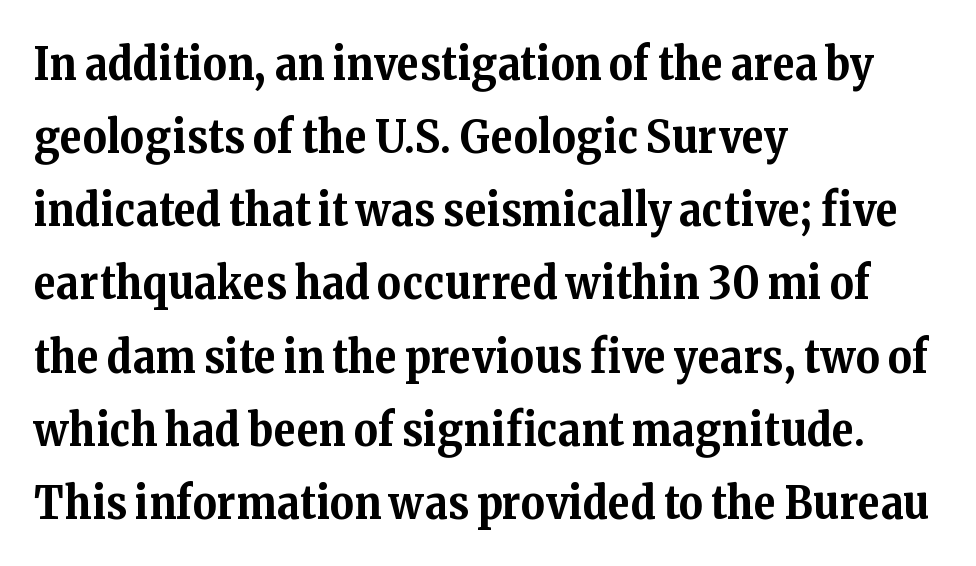
Q: Is the text bold? A: Yes.
Q: Is the text italic (slanted)? A: No, it is upright.
Q: Is the typeface a serif or a sans-serif typeface? A: Serif.
Q: Is the text underlined? A: No.
Q: How is the paragraph aligned? A: Left-aligned.
Q: Is the spacing between letters normal or unusually wide? A: Normal.
Q: Is the spacing between lines tight, normal or loose? A: Normal.
Q: Width (condensed, normal, or wide)? A: Normal.
Q: Stroke contrast? A: Medium.
Q: x-height? A: Medium.
Q: Monospaced? A: No.
